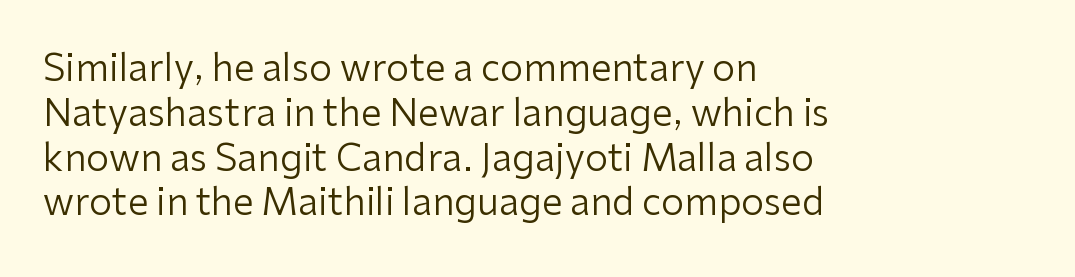
Q: Is the text bold? A: No.
Q: Is the text italic (slanted)? A: No, it is upright.
Q: Is the typeface a serif or a sans-serif typeface? A: Sans-serif.
Q: Is the text underlined? A: No.
Q: How is the paragraph aligned? A: Left-aligned.
Q: Is the spacing between letters normal or unusually wide? A: Normal.
Q: Width (condensed, normal, or wide)? A: Normal.
Q: Stroke contrast? A: Low.
Q: x-height? A: Medium.
Q: Monospaced? A: No.
